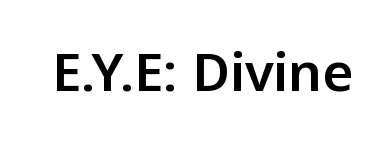
This is the regular roman posture of the typeface. The area under the type is left untouched. The passage shown has conventional tracking throughout. The text was rendered using a sans face with plain stroke endings. Spacing verdict: proportional, widths tailored to each character.
